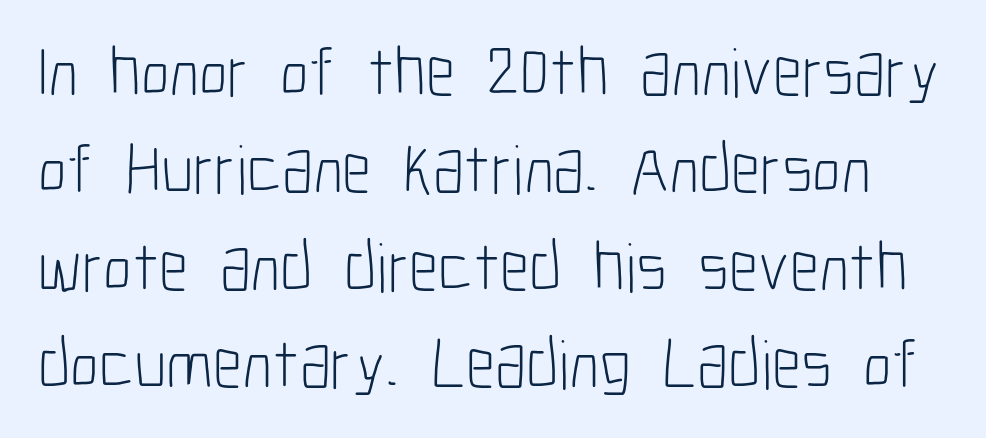
The image shows 70 px light, condensed sans-serif type, upright; set normal line spacing (1.39x), normal letter spacing, not underlined; low stroke contrast and a medium x-height.
